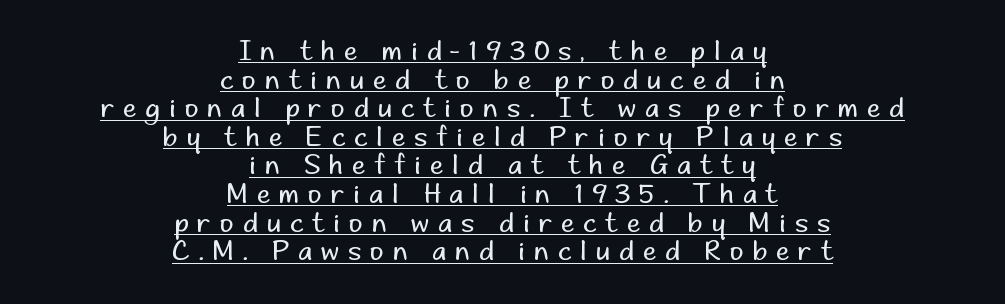
Q: Is the text bold? A: No.
Q: Is the text italic (slanted)? A: No, it is upright.
Q: Is the text underlined? A: Yes.
Q: How is the paragraph aligned? A: Centered.
Q: Is the spacing between letters normal or unusually wide? A: Unusually wide.
Q: Is the spacing between lines tight, normal or loose? A: Tight.
